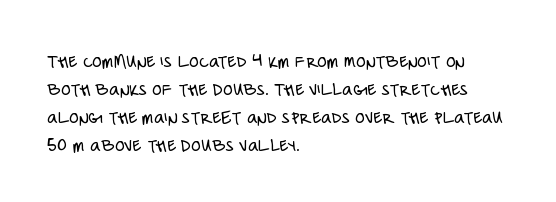
Q: Is the text bold? A: No.
Q: Is the text italic (slanted)? A: No, it is upright.
Q: Is the text underlined? A: No.
Q: How is the paragraph aligned? A: Left-aligned.
Q: Is the spacing between letters normal or unusually wide? A: Normal.
Q: Is the spacing between lines tight, normal or loose? A: Normal.
